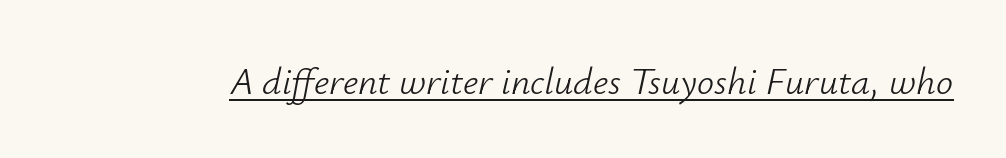
Q: Is the text bold? A: No.
Q: Is the text italic (slanted)? A: Yes, it leans right by about 12 degrees.
Q: Is the text underlined? A: Yes.
Q: Is the spacing between letters normal or unusually wide? A: Normal.
Q: Width (condensed, normal, or wide)? A: Normal.
Q: Stroke contrast? A: Low.
Q: x-height? A: Small.
Q: Monospaced? A: No.
